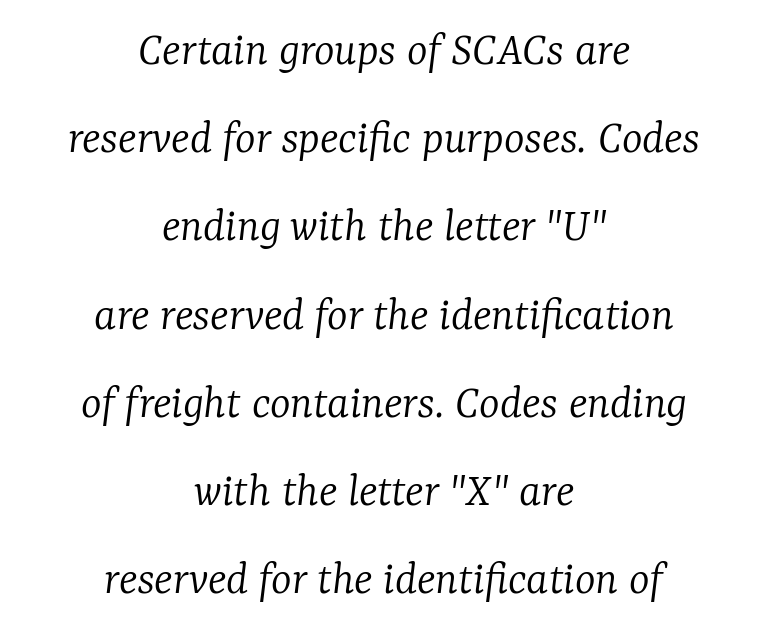
The words here are not underlined. The cut favours lightness, reaching ordinary text weight at its darkest. These lines were composed using italics. You could not count columns in this text — the font is proportionally spaced. This rendering employs a face with finishing strokes, i.e., a serif. Students, note that the glyphs here touch the page at normal intervals.
